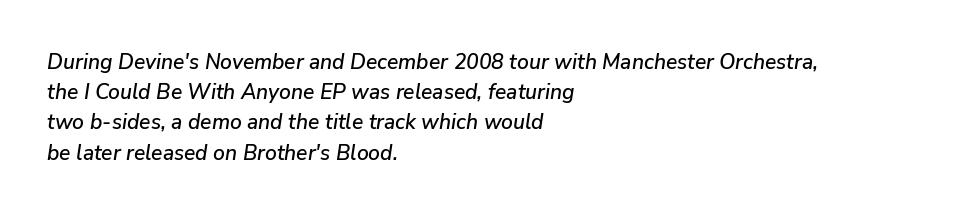
Q: Is the text italic (slanted)? A: Yes, it leans right by about 9 degrees.
Q: Is the text underlined? A: No.
Q: How is the paragraph aligned? A: Left-aligned.
Q: Is the spacing between letters normal or unusually wide? A: Normal.
Q: Is the spacing between lines tight, normal or loose? A: Normal.
